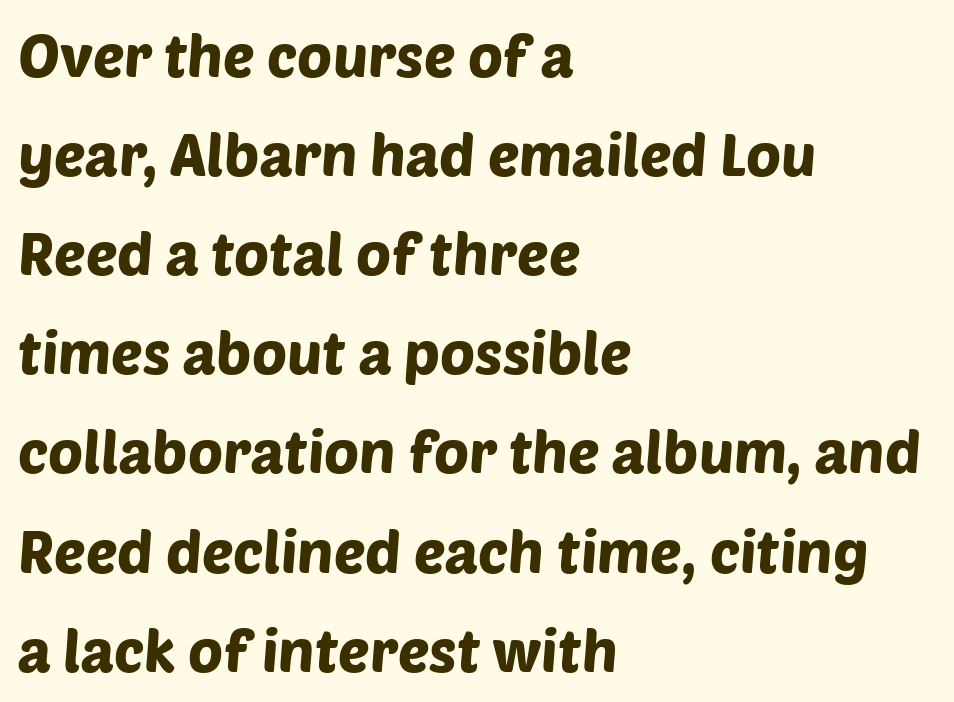
Is this a fixed-width face? No — the glyphs have proportional, varying widths. The leading is moderate, giving the passage an even texture. Type without underlining. The letters sit at their default tracking, neither squeezed nor spread.
